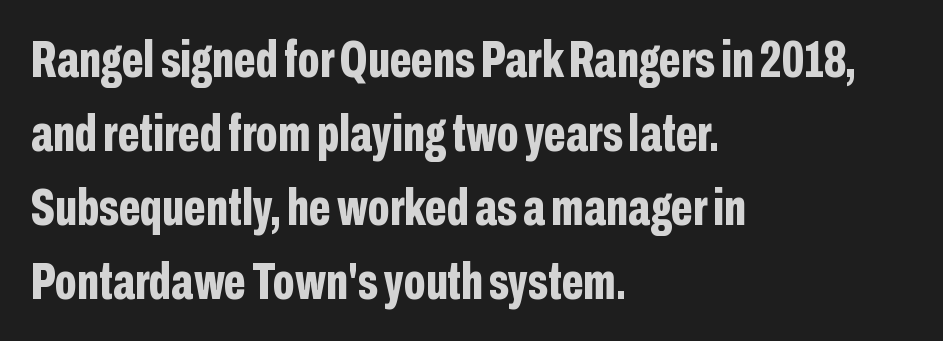
The image shows 52 px bold, condensed sans-serif type, upright; set left-aligned, normal line spacing (1.42x), normal letter spacing, not underlined; low stroke contrast and a medium x-height.
